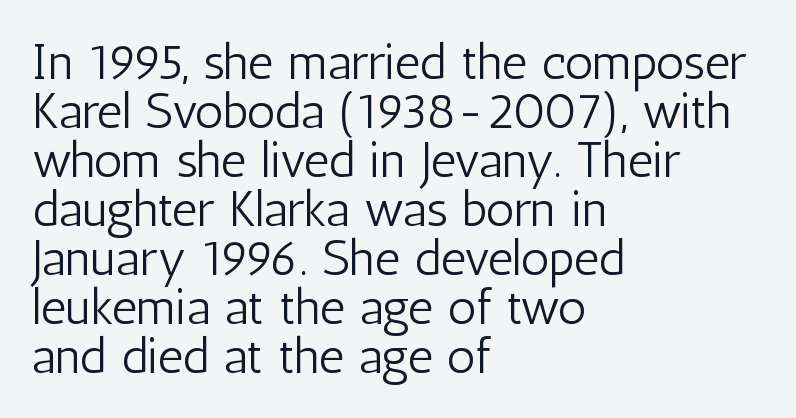
{"serif": "no", "italic": "no", "bold": "no", "weight": "light", "width": "condensed", "stroke_contrast": "low", "x_height": "medium", "monospaced": "no", "underline": "no", "align": "left", "line_spacing": "tight", "line_spacing_ratio": 0.98, "letter_spacing": "normal", "letter_spacing_em": 0.0, "glyph_px": 50}
